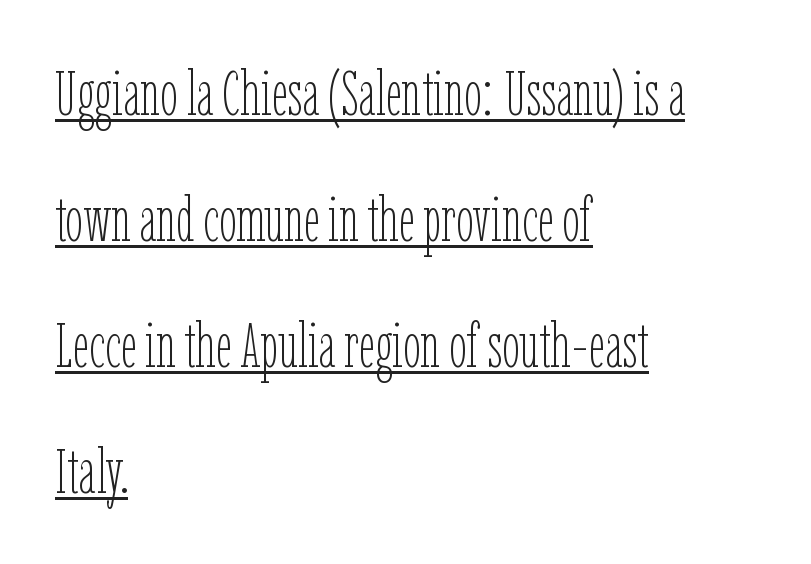
Q: Is the text bold? A: No.
Q: Is the text italic (slanted)? A: No, it is upright.
Q: Is the text underlined? A: Yes.
Q: How is the paragraph aligned? A: Left-aligned.
Q: Is the spacing between letters normal or unusually wide? A: Normal.
Q: Is the spacing between lines tight, normal or loose? A: Loose.
Q: Width (condensed, normal, or wide)? A: Condensed.
Q: Stroke contrast? A: Low.
Q: x-height? A: Medium.
Q: Monospaced? A: No.
